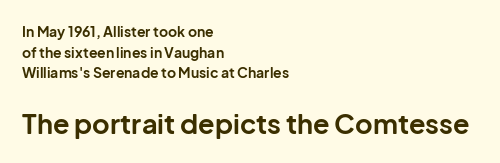
Q: Is the text bold? A: Yes.
Q: Is the text italic (slanted)? A: No, it is upright.
Q: Is the text underlined? A: No.
Q: How is the paragraph aligned? A: Left-aligned.
Q: Is the spacing between letters normal or unusually wide? A: Normal.
Q: Is the spacing between lines tight, normal or loose? A: Normal.
Q: Which block of text is set in a larger size, the first (top) or the second (bottom)? A: The second (bottom) one.
